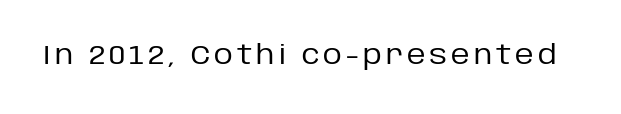
{"italic": "no", "bold": "no", "underline": "no", "glyph_px": 26}
